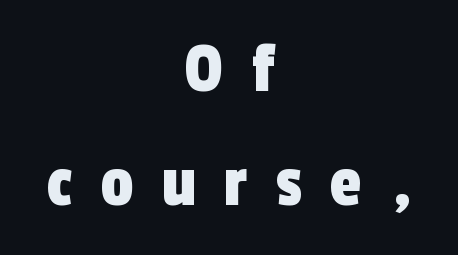
These lines are rendered in a variable-pitch font. Students, observe: this is what conventionally led text looks like. The space directly below the letters is spotless. This is sans-serif lettering, the kind often seen on screens and signage. This sample uses expanded letter spacing, leaving extra air between glyphs.
